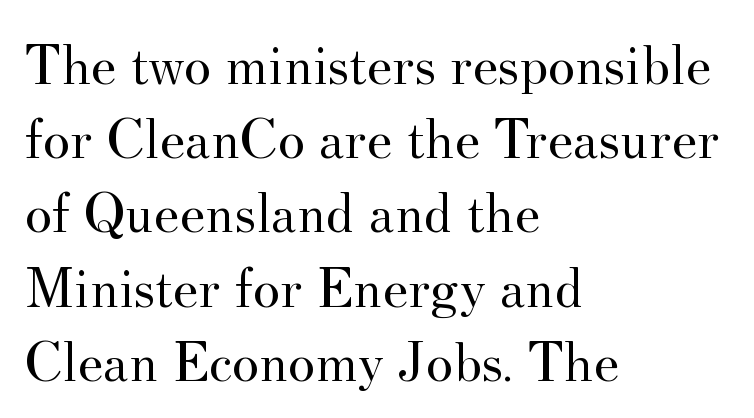
Posture: vertical. You could call the tracking neutral — neither tight nor loose. The characters are drawn with everyday or finer stroke widths. Has an underline been added? It has not. The paragraph has a hard left edge and a soft right edge.
